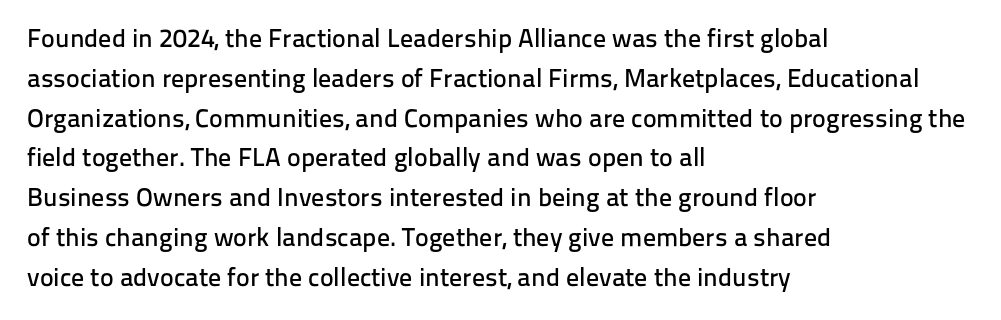
Q: Is the text italic (slanted)? A: No, it is upright.
Q: Is the text underlined? A: No.
Q: How is the paragraph aligned? A: Left-aligned.
Q: Is the spacing between letters normal or unusually wide? A: Normal.
Q: Is the spacing between lines tight, normal or loose? A: Normal.
